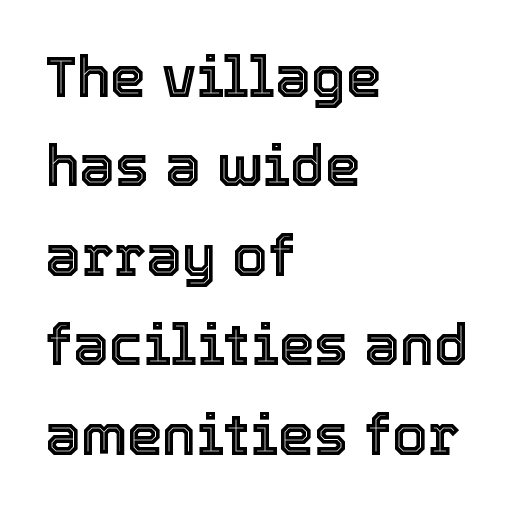
{"italic": "no", "width": "normal", "x_height": "medium", "monospaced": "no", "underline": "no", "align": "left", "line_spacing": "normal", "line_spacing_ratio": 1.57, "letter_spacing": "normal", "letter_spacing_em": 0.0, "glyph_px": 57}
